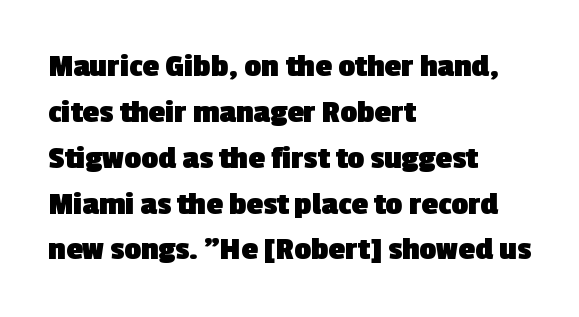
{"serif": "no", "bold": "yes", "weight": "heavy", "width": "normal", "x_height": "medium", "monospaced": "no", "underline": "no", "align": "left", "line_spacing": "normal", "line_spacing_ratio": 1.39, "letter_spacing": "normal", "letter_spacing_em": 0.0, "glyph_px": 33}
